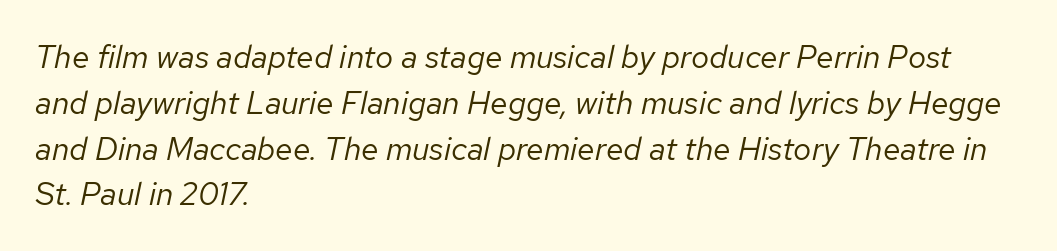
The image shows 32 px regular-weight type, italic (leaning right); set left-aligned, normal line spacing (1.43x), normal letter spacing, not underlined; low stroke contrast and a medium x-height.
